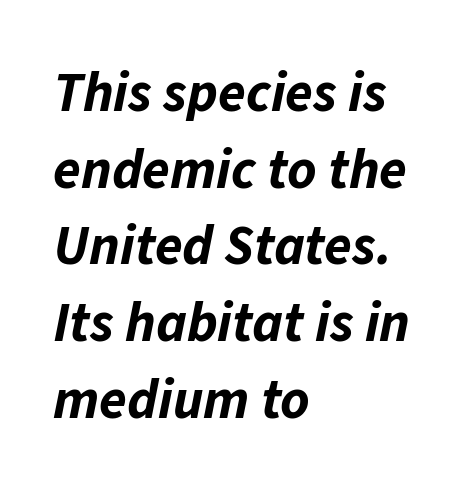
{"italic": "yes", "lean": "right", "slant_degrees": 11, "bold": "yes", "weight": "bold", "width": "normal", "stroke_contrast": "low", "x_height": "medium", "monospaced": "no", "underline": "no", "align": "left", "line_spacing": "normal", "line_spacing_ratio": 1.37, "letter_spacing": "normal", "letter_spacing_em": 0.0, "glyph_px": 56}
